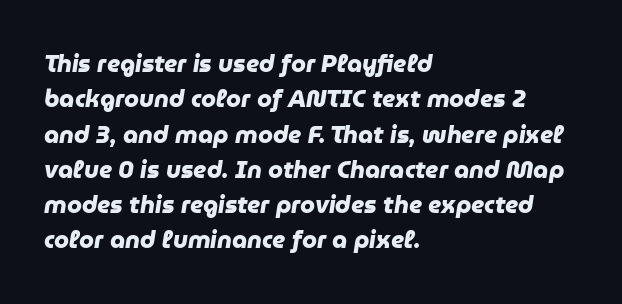
Nobody drew a line under any word here. If you drew a ruler down the left edge, every line would touch it. Is the type bold? Yes — the strokes are clearly thick and heavy. The tracking reads as untouched default to a designer's eye. Rows of type keep a routine distance in the vertical direction.
